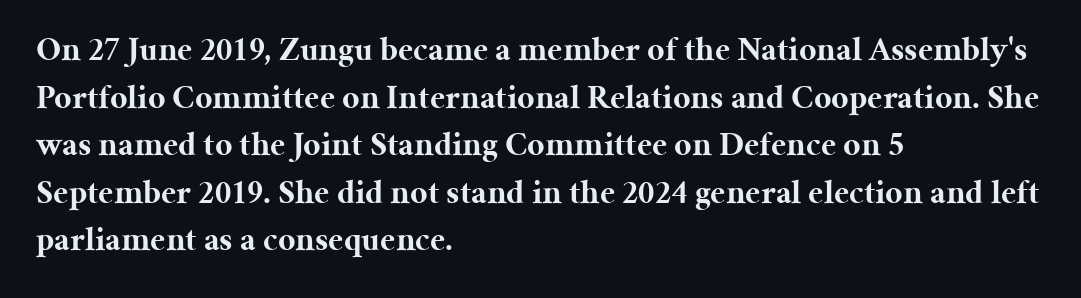
Notice how thick the strokes are: this is what a full bold looks like. Spacing verdict: proportional, widths tailored to each character. To sum up the face: it has serifs. The specimen omits any rule beneath the text block's lines.
